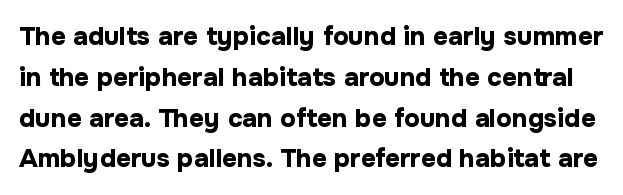
{"italic": "no", "bold": "yes", "underline": "no", "line_spacing": "normal", "line_spacing_ratio": 1.57, "letter_spacing": "normal", "letter_spacing_em": 0.0, "glyph_px": 26}
